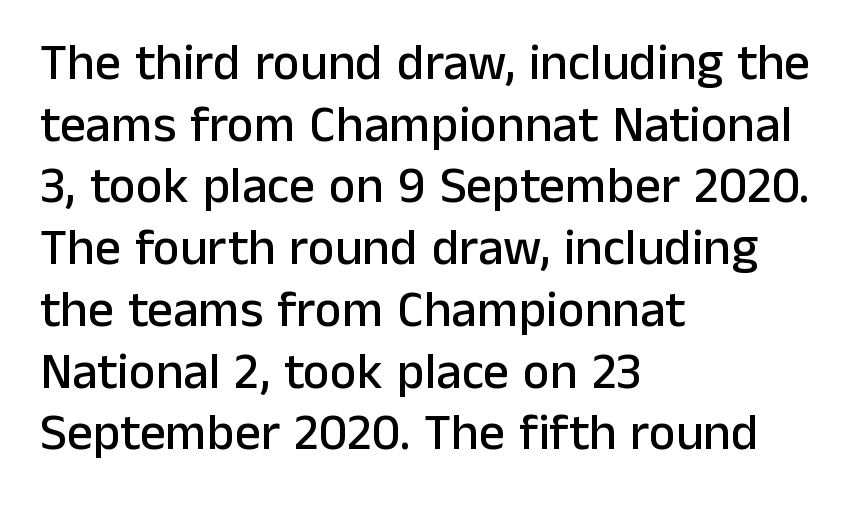
The image shows 51 px sans-serif type, upright; set left-aligned, line spacing 1.21x, normal letter spacing, not underlined; low stroke contrast and a medium x-height.
